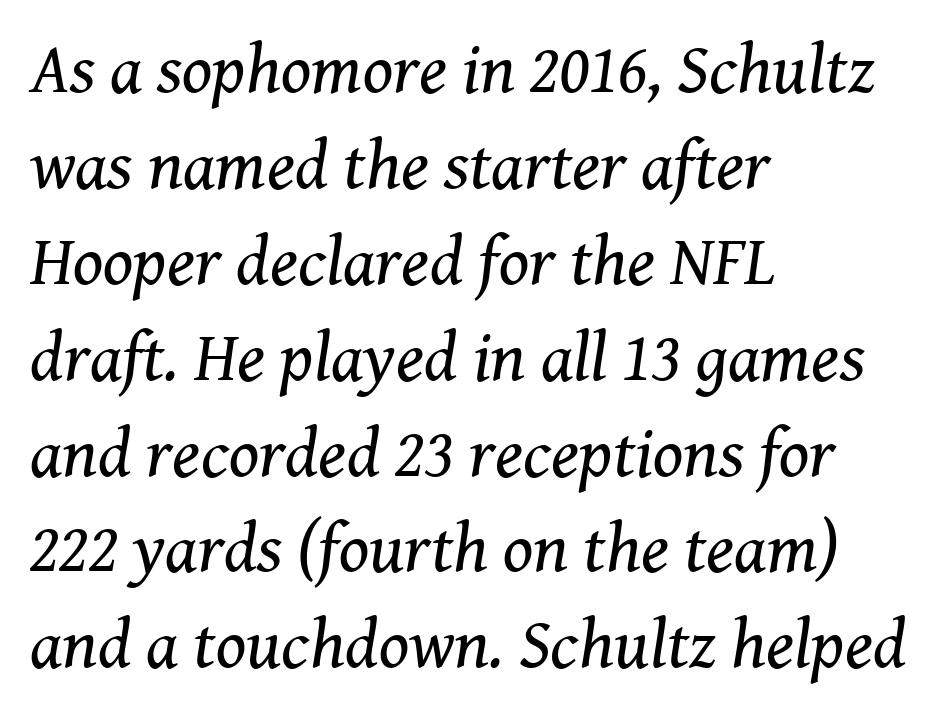
The image shows 70 px regular-weight serif type, italic (leaning right); set left-aligned, normal line spacing (1.37x), normal letter spacing, not underlined; medium stroke contrast and a medium x-height.
